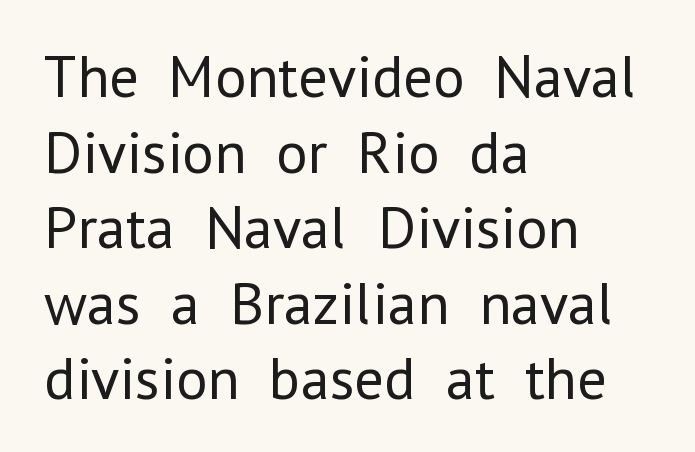
Students, note that the glyphs here touch the page at normal intervals. In terms of leading, this rendering sits right in the middle. Check the space under the baseline: it is left empty. The rag falls on the right side of this text block. The typeface chosen for these lines omits serifs.
